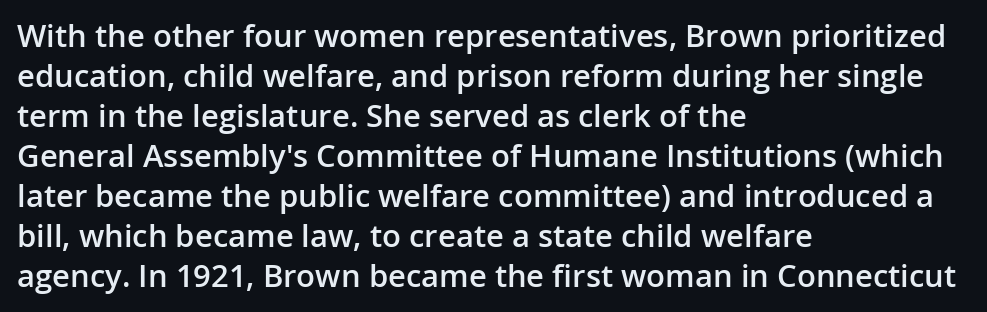
The rendering uses a moderate line-height, typical for paragraphs. The rendering keeps characters at their native spacing. When letters stand straight like this, we call the style roman or upright. Its strokes are somewhat broadened, the hallmark of semibold type. This sample has the flowing, uneven cadence of proportional lettering. The type family on display is of the sans-serif kind.
